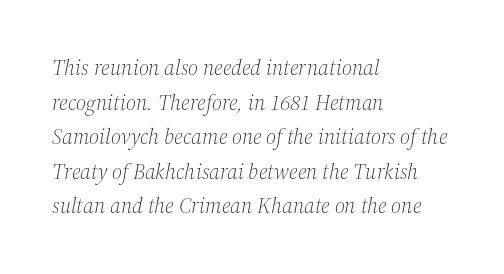
Tall strokes in this sample are angled rather than plumb. The leading is moderate, giving the passage an even texture. Letters rest on an invisible, unmarked baseline. Line starts are locked; line ends wander.
